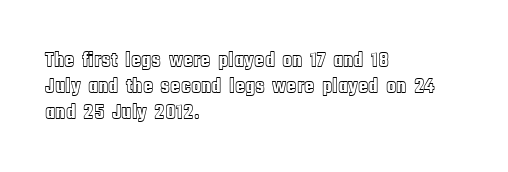
Q: Is the text italic (slanted)? A: No, it is upright.
Q: Is the text underlined? A: No.
Q: How is the paragraph aligned? A: Left-aligned.
Q: Is the spacing between letters normal or unusually wide? A: Normal.
Q: Is the spacing between lines tight, normal or loose? A: Normal.
